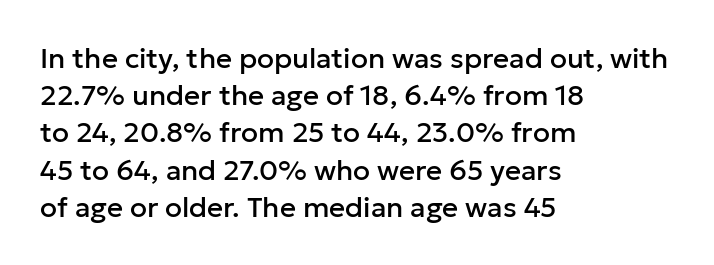
Letterform terminals end flat and unadorned throughout the passage. Upright lettering throughout. A typesetter would call this proportional, since set widths differ per character. Letter spacing: default. The block of text has a typical density, with ordinary space between rows.
